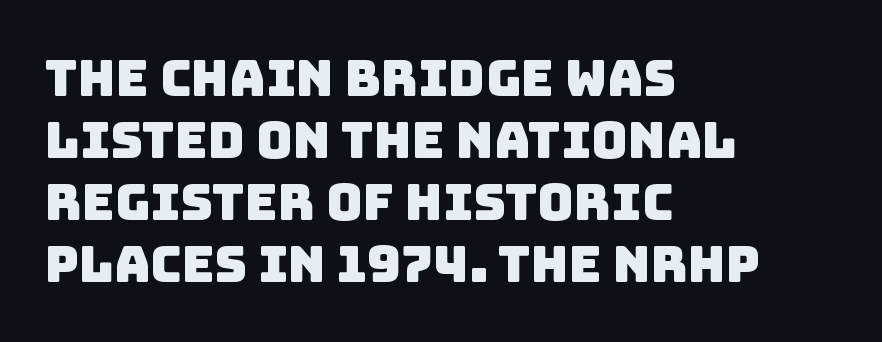
The image shows 50 px sans-serif type; set left-aligned, line spacing 1.24x, normal letter spacing, not underlined; low stroke contrast and a large x-height.
